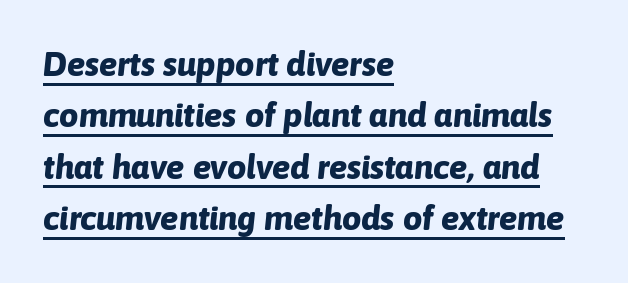
The ragged edge is on the right, which tells us the setting is flush left. Compared with ordinary roman type, these characters are visibly tilted. The lettering is marked with a stroke running underneath it. Short note: letters normally spaced. A dark, heavy texture on the line: the type is bold.
